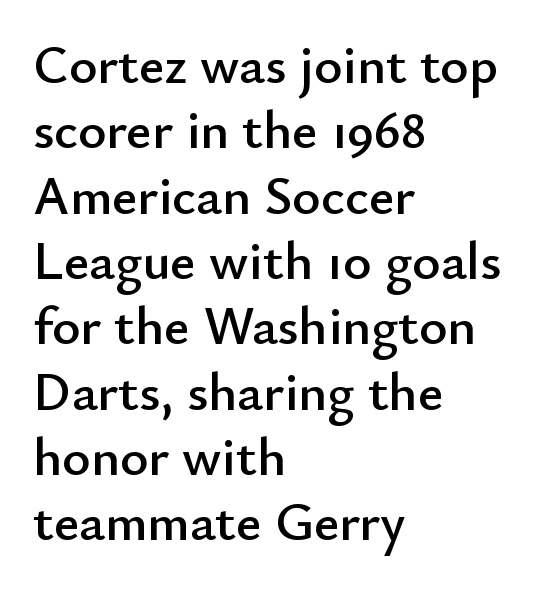
How are the letters spaced? Ordinarily, with no added tracking. A typesetter would mark this as roman, not italic. These lines are rendered in a variable-pitch font. Reading down the block, your eye returns to a fixed left position each line. Beneath every word, the page is bare. The font family rendered here belongs to the sans-serif group.
